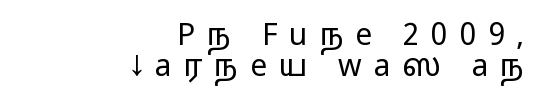
Q: Is the text bold? A: No.
Q: Is the text italic (slanted)? A: No, it is upright.
Q: Is the typeface a serif or a sans-serif typeface? A: Sans-serif.
Q: Is the text underlined? A: No.
Q: How is the paragraph aligned? A: Right-aligned.
Q: Is the spacing between letters normal or unusually wide? A: Unusually wide.
Q: Is the spacing between lines tight, normal or loose? A: Tight.
Q: Width (condensed, normal, or wide)? A: Wide.
Q: Stroke contrast? A: Low.
Q: x-height? A: Medium.
Q: Monospaced? A: No.
